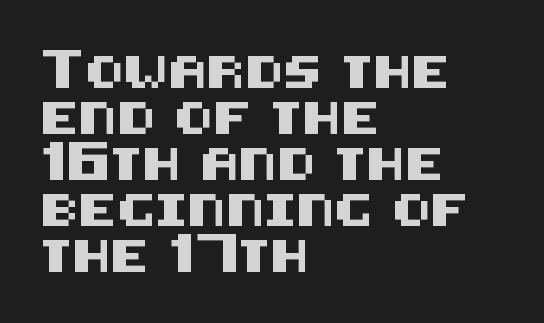
The image shows 32 px sans-serif type, upright; set left-aligned, normal line spacing (1.44x), normal letter spacing, not underlined; medium stroke contrast and a large x-height.
